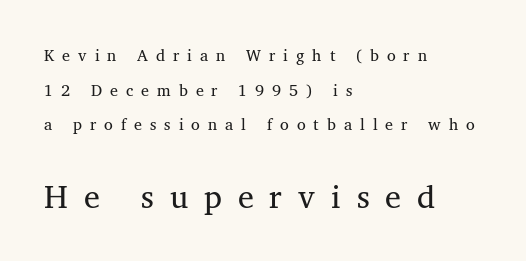
The typography opts for an upright posture over an oblique one. This sample uses a serif face. The line-height multiplier appears high, well above default. Display-style spreading of the glyphs; the letterfit is very open. Vertical stems look standard width or narrower in stroke. Rule under the text: the space is simply empty.
